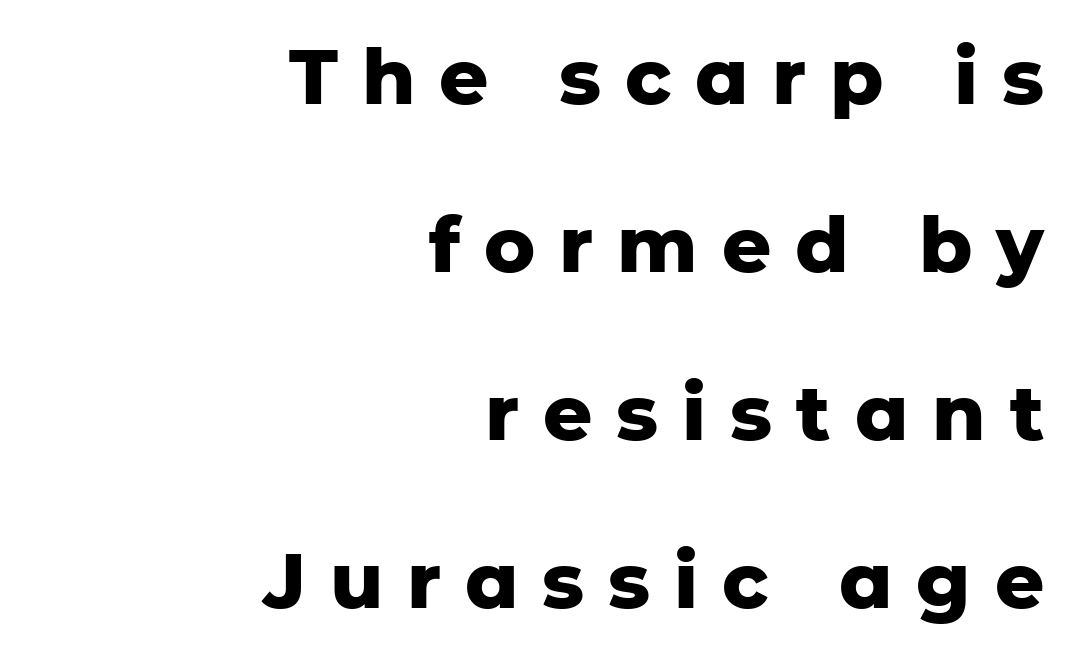
Note: no serifs on the glyphs. Notice how the stems are strictly vertical — no italics here. Leading: increased. A bare baseline throughout the passage.
